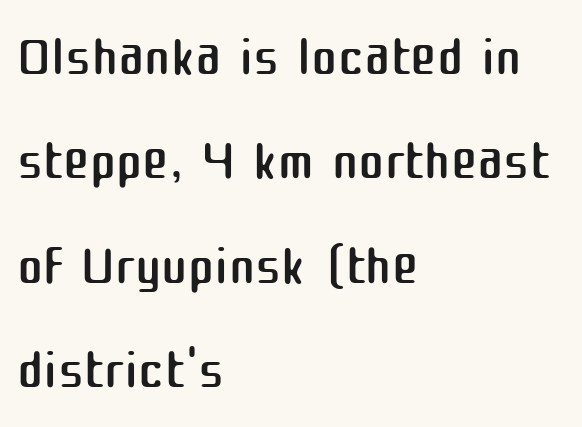
Q: Is the text bold? A: No.
Q: Is the text italic (slanted)? A: No, it is upright.
Q: Is the typeface a serif or a sans-serif typeface? A: Sans-serif.
Q: Is the text underlined? A: No.
Q: How is the paragraph aligned? A: Left-aligned.
Q: Is the spacing between letters normal or unusually wide? A: Normal.
Q: Is the spacing between lines tight, normal or loose? A: Normal.
Q: Width (condensed, normal, or wide)? A: Normal.
Q: Stroke contrast? A: Medium.
Q: x-height? A: Medium.
Q: Monospaced? A: No.
